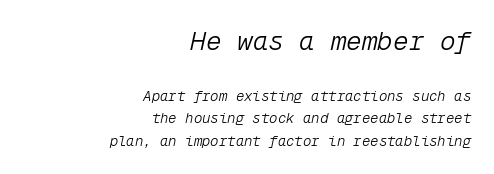
The image shows 26 px text type, italic (leaning right); set right-aligned, normal line spacing (1.61x), normal letter spacing, not underlined; the first (top) block is 1.86x larger.
